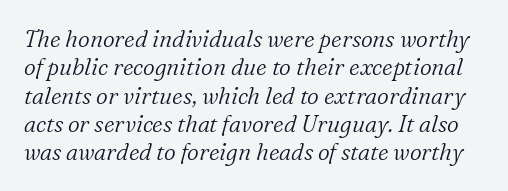
The image shows 23 px text type, italic (leaning right); set line spacing 1.23x, normal letter spacing, not underlined.
